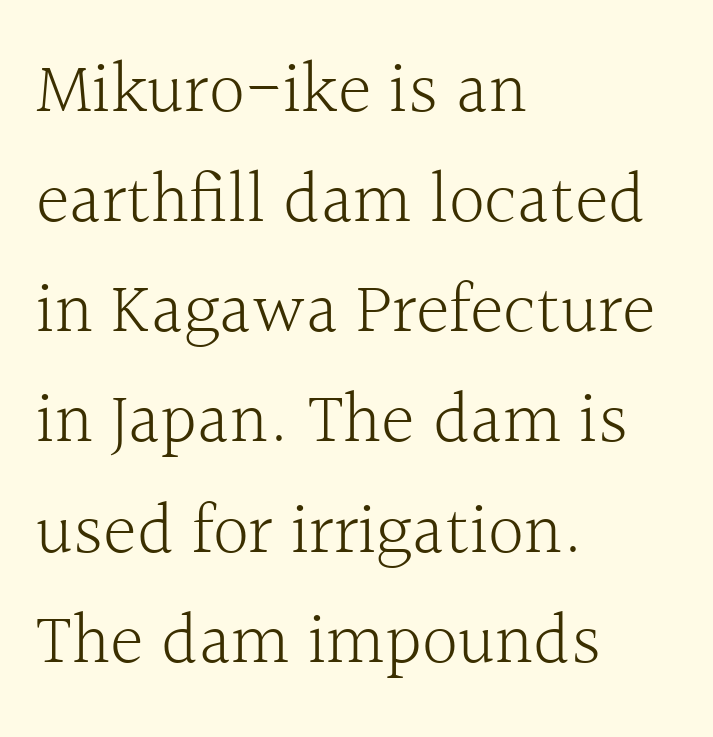
Q: Is the text bold? A: No.
Q: Is the text italic (slanted)? A: No, it is upright.
Q: Is the typeface a serif or a sans-serif typeface? A: Serif.
Q: Is the text underlined? A: No.
Q: How is the paragraph aligned? A: Left-aligned.
Q: Is the spacing between letters normal or unusually wide? A: Normal.
Q: Is the spacing between lines tight, normal or loose? A: Normal.
Q: Width (condensed, normal, or wide)? A: Normal.
Q: x-height? A: Medium.
Q: Monospaced? A: No.
